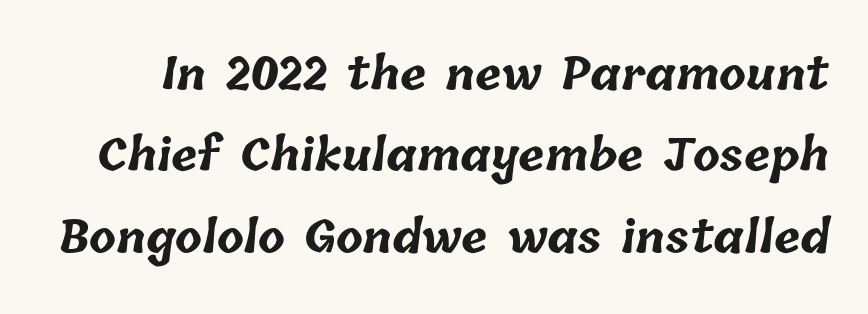
Nobody drew a line under any word here. Tracking here is standard; glyphs follow each other at the usual distance. Look at the stroke-to-counter ratio: heavy, a bold. The letters advance in unequal steps, a hallmark of proportional type.
